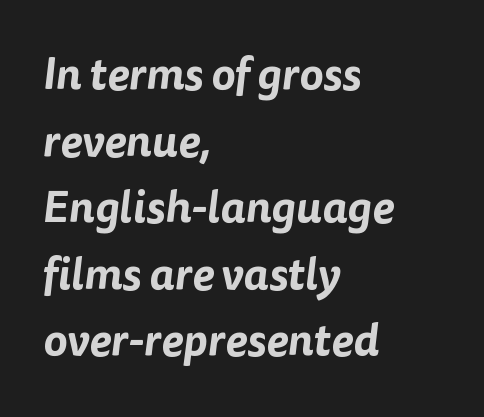
Q: Is the typeface a serif or a sans-serif typeface? A: Sans-serif.
Q: Is the text underlined? A: No.
Q: How is the paragraph aligned? A: Left-aligned.
Q: Is the spacing between letters normal or unusually wide? A: Normal.
Q: Is the spacing between lines tight, normal or loose? A: Normal.
Q: Width (condensed, normal, or wide)? A: Normal.
Q: Stroke contrast? A: Low.
Q: x-height? A: Medium.
Q: Monospaced? A: No.
